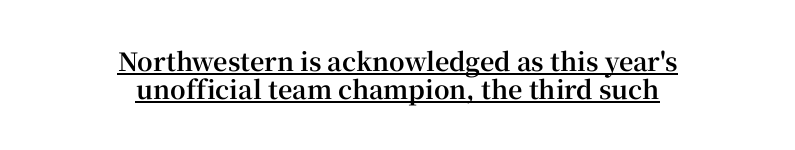
{"italic": "no", "bold": "yes", "underline": "yes", "align": "center", "line_spacing": "tight", "line_spacing_ratio": 1.13, "letter_spacing": "normal", "letter_spacing_em": 0.0, "glyph_px": 25}
